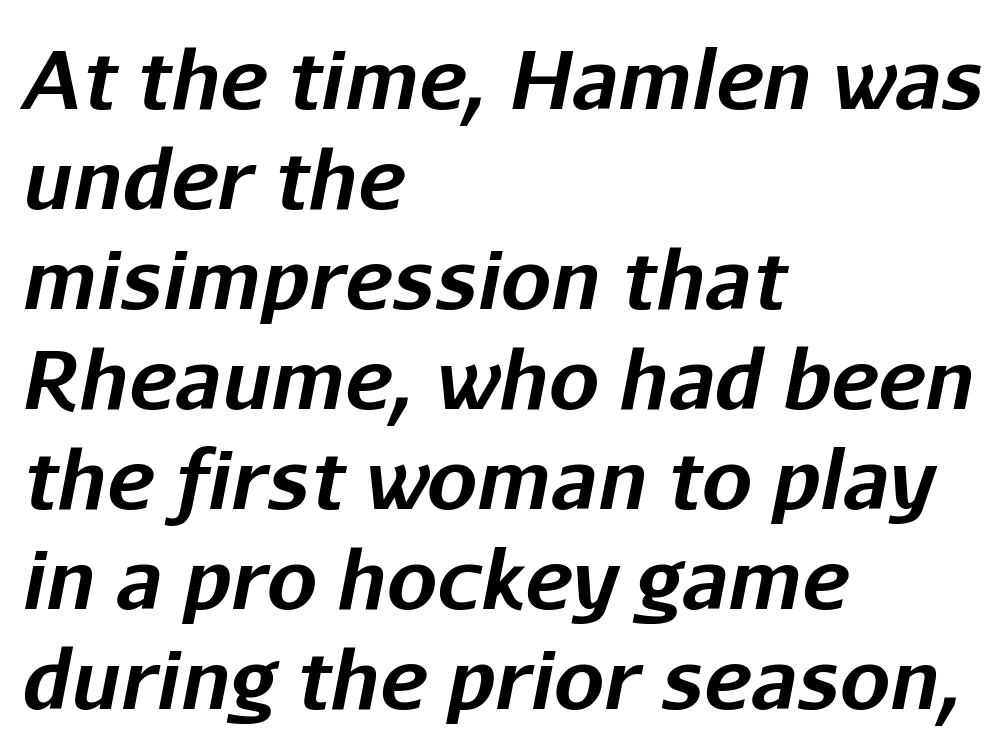
Each word holds together tightly as a unit, with standard inter-letter gaps. Notice how thick the strokes are: this is what a full bold looks like. Every character sits at an angle, as italics do. Each letter keeps its own natural width here, so spacing adapts to shape. Check under the words: just untouched page.
